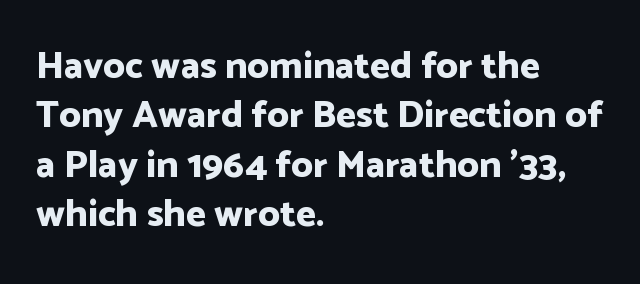
The image shows 38 px bold sans-serif type, upright; set left-aligned, normal line spacing (1.3x), normal letter spacing, not underlined; low stroke contrast and a medium x-height.
